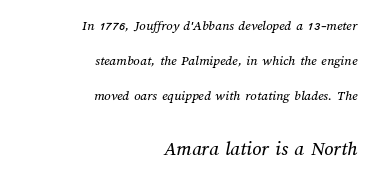
Casual observation: everything's shoved over to the right. Type size steps up from the first block to the second. A great deal of white space separates one row of letters from the next. Students, note that the glyphs here touch the page at normal intervals. Quick note: underline off.
